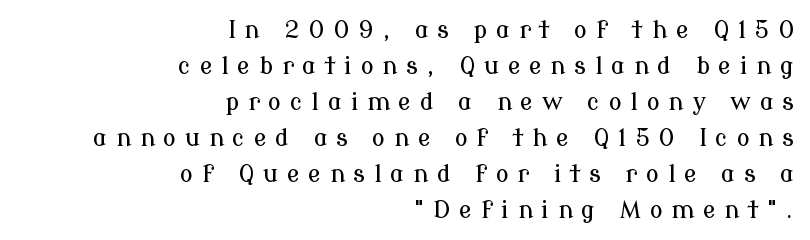
Q: Is the text italic (slanted)? A: No, it is upright.
Q: Is the text underlined? A: No.
Q: How is the paragraph aligned? A: Right-aligned.
Q: Is the spacing between letters normal or unusually wide? A: Unusually wide.
Q: Is the spacing between lines tight, normal or loose? A: Normal.
